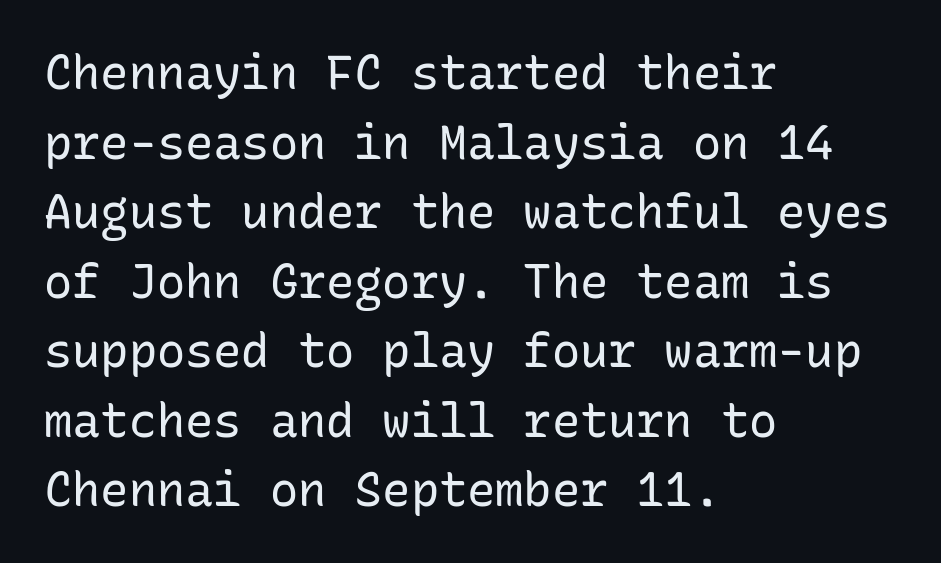
Q: Is the text bold? A: No.
Q: Is the text italic (slanted)? A: No, it is upright.
Q: Is the typeface a serif or a sans-serif typeface? A: Sans-serif.
Q: Is the text underlined? A: No.
Q: How is the paragraph aligned? A: Left-aligned.
Q: Is the spacing between letters normal or unusually wide? A: Normal.
Q: Is the spacing between lines tight, normal or loose? A: Normal.
Q: Width (condensed, normal, or wide)? A: Normal.
Q: Stroke contrast? A: Low.
Q: x-height? A: Medium.
Q: Monospaced? A: Yes.
